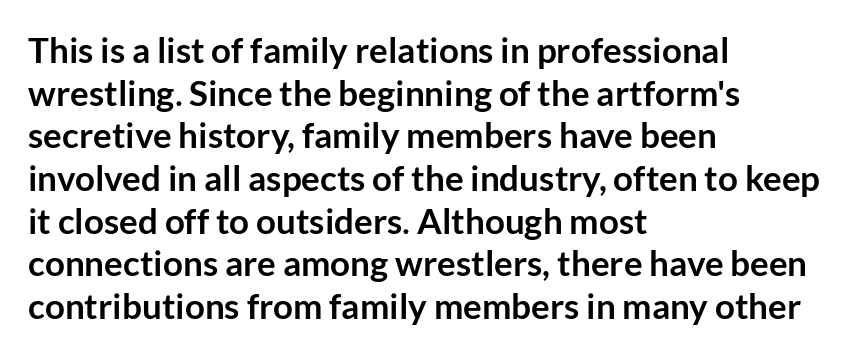
{"serif": "no", "italic": "no", "bold": "yes", "weight": "semibold", "width": "normal", "stroke_contrast": "low", "x_height": "medium", "monospaced": "no", "underline": "no", "align": "left", "line_spacing_ratio": 1.22, "letter_spacing": "normal", "letter_spacing_em": 0.0, "glyph_px": 35}
